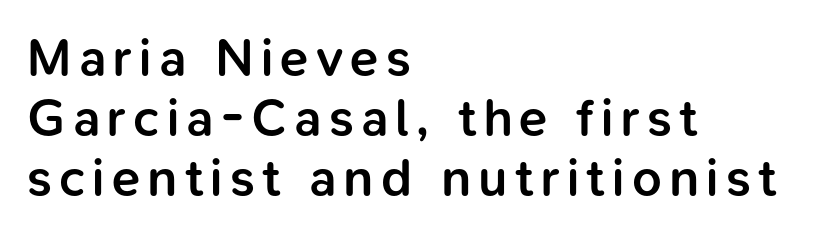
Q: Is the text bold? A: Semi-bold.
Q: Is the text italic (slanted)? A: No, it is upright.
Q: Is the typeface a serif or a sans-serif typeface? A: Sans-serif.
Q: Is the text underlined? A: No.
Q: How is the paragraph aligned? A: Left-aligned.
Q: Is the spacing between lines tight, normal or loose? A: Tight.
Q: Width (condensed, normal, or wide)? A: Normal.
Q: Stroke contrast? A: Low.
Q: x-height? A: Medium.
Q: Monospaced? A: No.
